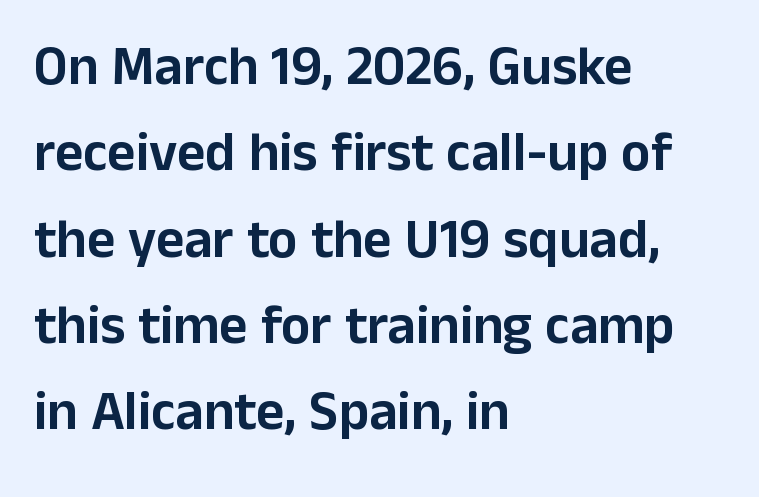
Words appear dense and cohesive because spacing is normal. Each new line begins a customary step beneath the previous one. Look at the bottom of the vertical strokes: they stop flat, with no serifs. The axis of the letterforms is exactly vertical. Descenders are the only things crossing below the line.
